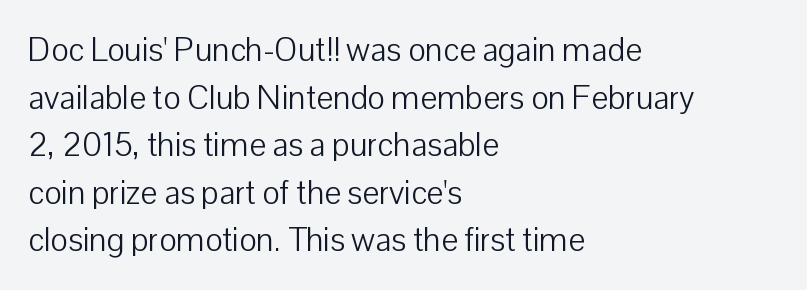
The designer went with a sans here, leaving each stem footless. A classic flush-left, rag-right setting is used for this passage. This rendering leaves character spacing at its baseline value. Here the designer chose a conventional face with non-uniform glyph widths. Every stem runs plumb, perpendicular to the baseline.
